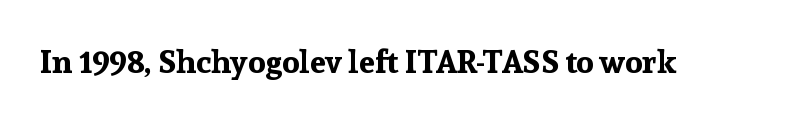
{"serif": "yes", "italic": "no", "bold": "yes", "weight": "bold", "width": "normal", "stroke_contrast": "low", "x_height": "medium", "monospaced": "no", "underline": "no", "letter_spacing": "normal", "letter_spacing_em": 0.0, "glyph_px": 32}
